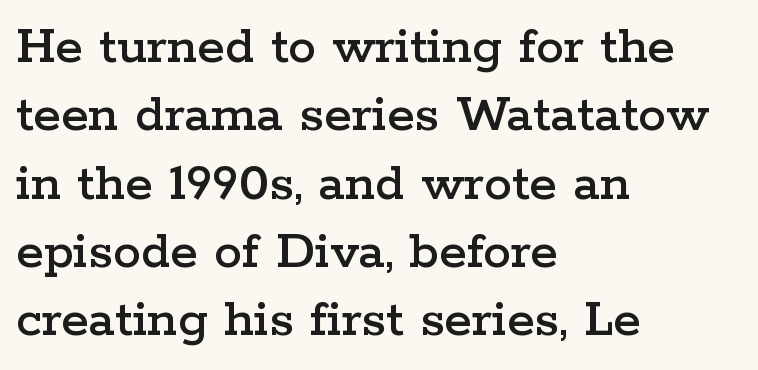
The image shows 56 px wide serif type, upright; set left-aligned, line spacing 1.22x, normal letter spacing, not underlined; low stroke contrast and a medium x-height.
